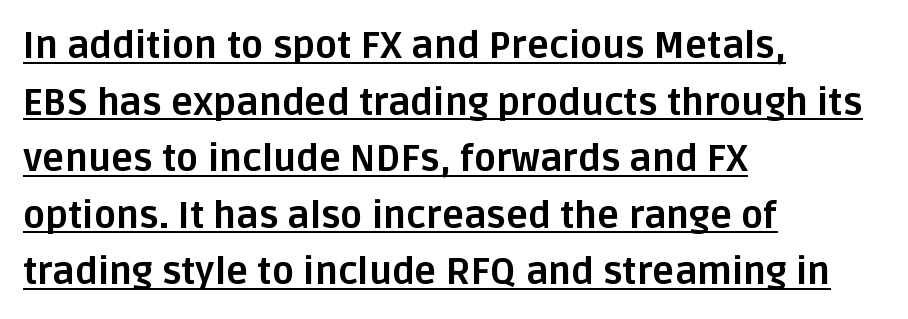
Every letter is thick-stroked: bold, no question. The designer went with a sans here, leaving each stem footless. Teacher's note: observe the even left margin — that is flush-left alignment. Vertical spacing — default. A typesetter would call this proportional, since set widths differ per character. Does the lettering tilt? It doesn't — this is upright.
